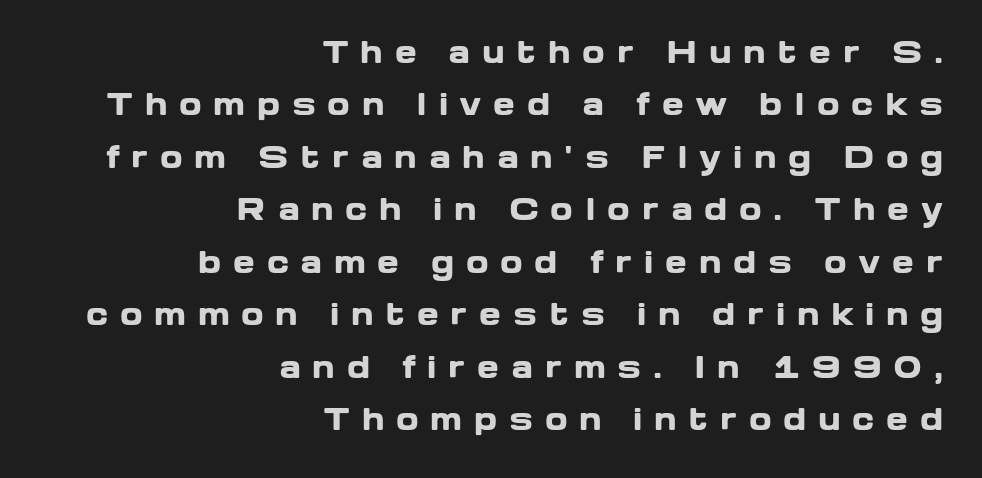
This rendering employs a face without finishing strokes, i.e., a sans-serif. Posture: vertical. How are the letters spaced? Widely, with obvious added tracking. The zone under the glyphs is completely vacant.
